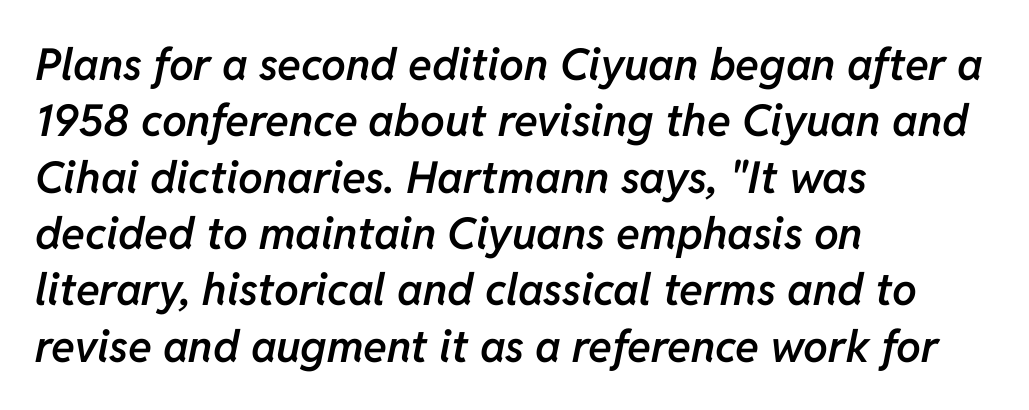
Compared with typical body copy, the letter spacing here is the same. Proportional: the letters do not fall into vertical columns. The gap between lines stays unmarked. Leading: standard. Horizontally, the lines are justified to the leading edge only. Characters are canted at an angle relative to the baseline's perpendicular.
